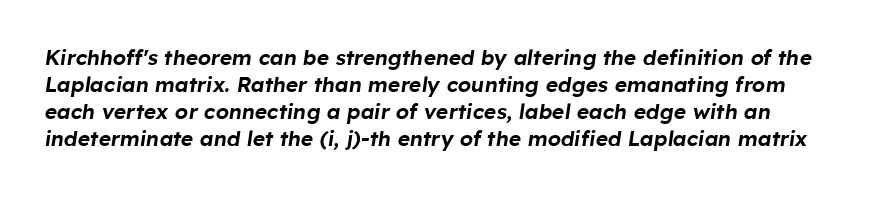
{"italic": "yes", "lean": "right", "slant_degrees": 8, "underline": "no", "line_spacing": "normal", "line_spacing_ratio": 1.29, "letter_spacing": "normal", "letter_spacing_em": 0.0, "glyph_px": 21}
